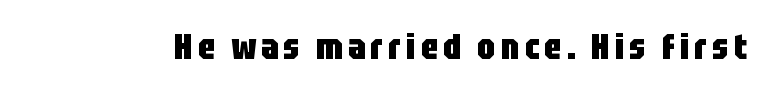
The lettering stays uniformly vertical, giving the passage a roman look. Decoration check: the copy has no underline. Type style note: lacks serifs. Plenty of ink on the page — the face is bold. The passage shown is typed in a proportional face where columns would drift.
